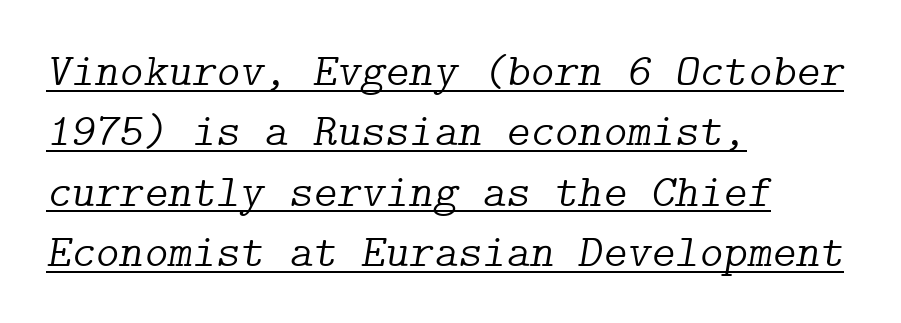
The image shows 46 px light serif type, italic (leaning right); set left-aligned, normal line spacing (1.31x), normal letter spacing, underlined; low stroke contrast and a medium x-height.
